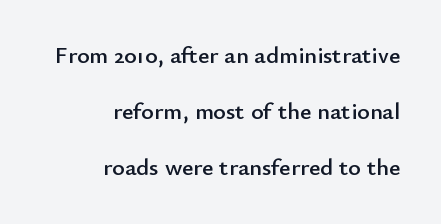
Q: Is the text italic (slanted)? A: No, it is upright.
Q: Is the text underlined? A: No.
Q: How is the paragraph aligned? A: Right-aligned.
Q: Is the spacing between letters normal or unusually wide? A: Normal.
Q: Is the spacing between lines tight, normal or loose? A: Loose.
